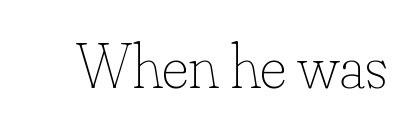
Q: Is the text bold? A: No.
Q: Is the text italic (slanted)? A: No, it is upright.
Q: Is the text underlined? A: No.
Q: Is the spacing between letters normal or unusually wide? A: Normal.
Q: Width (condensed, normal, or wide)? A: Normal.
Q: Stroke contrast? A: Low.
Q: x-height? A: Small.
Q: Monospaced? A: No.
